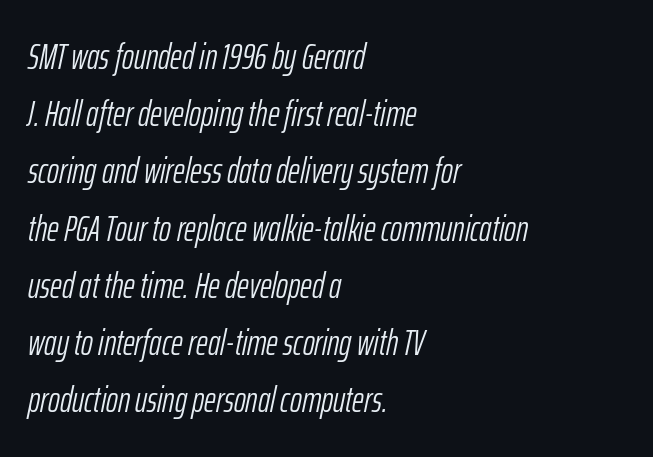
Think of a printed novel: that variable character pitch is what you see here. Bold? No — there's no thickening of the strokes. The letterforms sit shoulder to shoulder at normal distance. Type without underlining.
